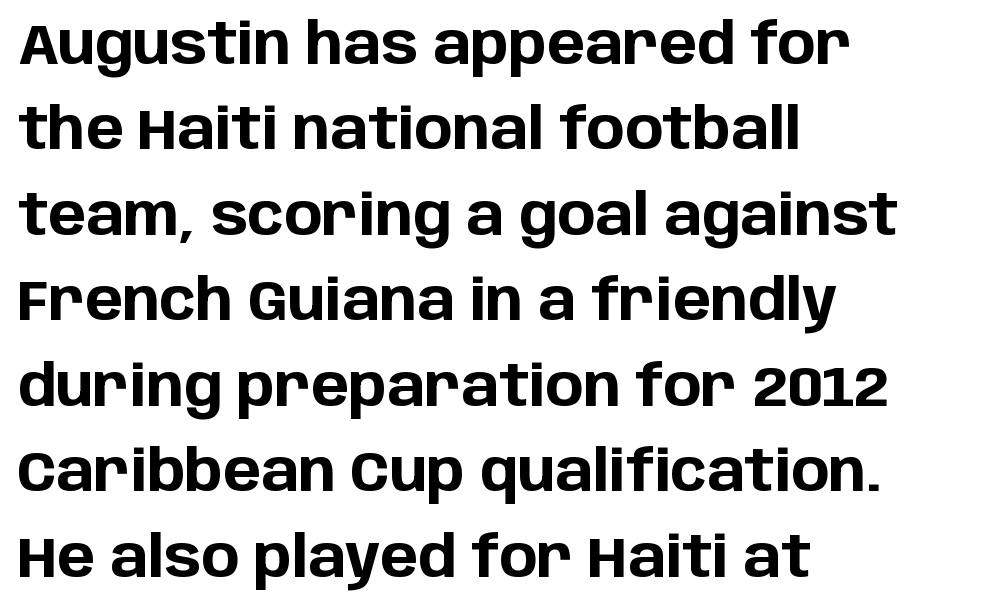
{"serif": "no", "italic": "no", "bold": "yes", "weight": "bold", "width": "normal", "stroke_contrast": "low", "x_height": "large", "monospaced": "no", "underline": "no", "align": "left", "line_spacing": "normal", "line_spacing_ratio": 1.5, "letter_spacing": "normal", "letter_spacing_em": 0.0, "glyph_px": 57}
